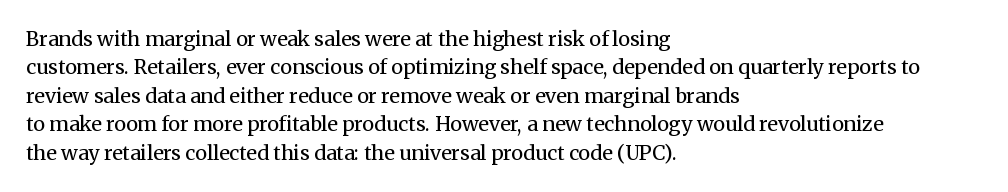
{"italic": "no", "bold": "no", "underline": "no", "align": "left", "line_spacing": "normal", "line_spacing_ratio": 1.42, "letter_spacing": "normal", "letter_spacing_em": 0.0, "glyph_px": 20}
